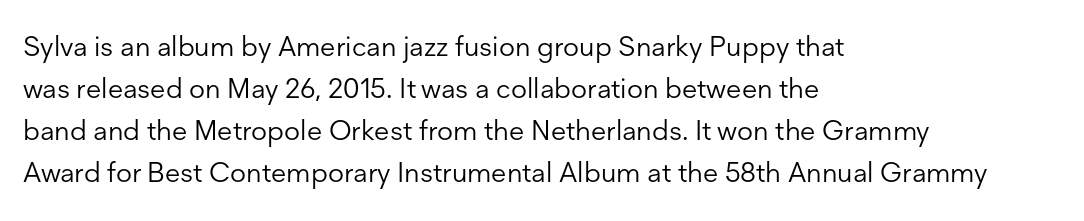
What's the leading like? Ordinary, nothing unusual. Heft: none added — not bold. The zone under the glyphs is completely vacant. Characters remain perfectly vertical along every line. This is sans-serif lettering, the kind often seen on screens and signage. The rendering uses natural spacing where letterforms have individual widths.
